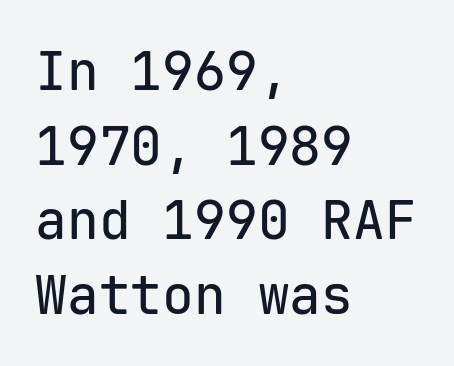
{"serif": "no", "italic": "no", "width": "normal", "stroke_contrast": "low", "x_height": "medium", "monospaced": "yes", "underline": "no", "align": "left", "line_spacing": "normal", "line_spacing_ratio": 1.41, "letter_spacing": "normal", "letter_spacing_em": 0.0, "glyph_px": 53}
